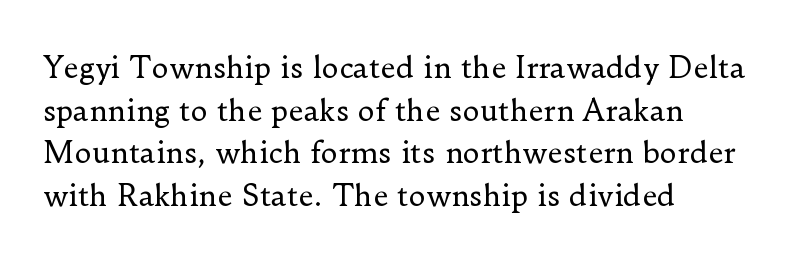
This sample has the flowing, uneven cadence of proportional lettering. If you drew a ruler down the left edge, every line would touch it. No heavy texture on the line: the type isn't bold. The line-height multiplier appears to be the usual default. Ascenders rise straight up at ninety degrees.
